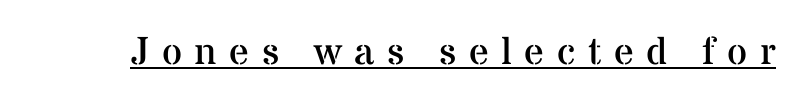
The image shows 39 px regular-weight serif type, upright; set unusually wide letter spacing (+0.32 em), underlined; medium stroke contrast and a medium x-height.
